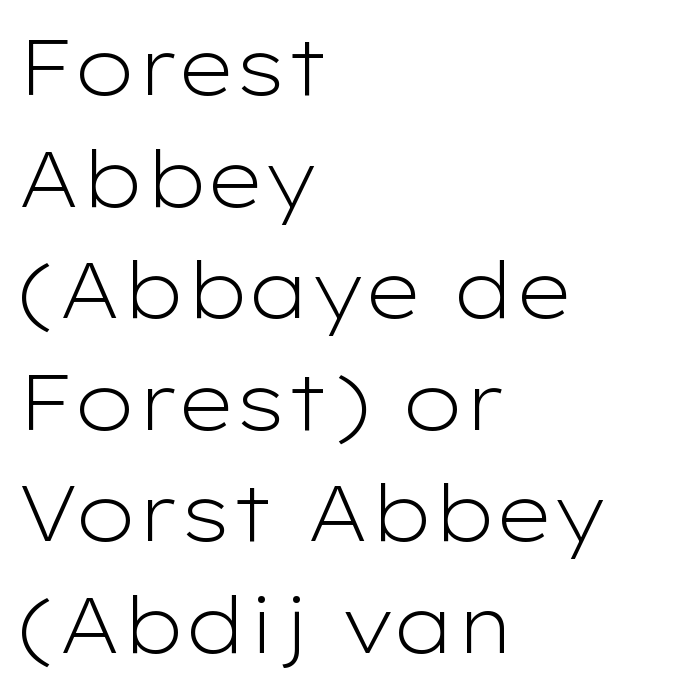
The image shows 78 px light, wide sans-serif type, upright; set left-aligned, normal line spacing (1.43x), normal letter spacing, not underlined; low stroke contrast and a medium x-height.
